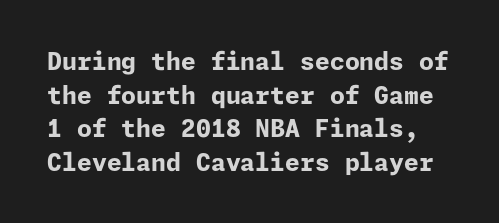
The image shows 24 px bold type, upright; set normal line spacing (1.4x), normal letter spacing, not underlined.
